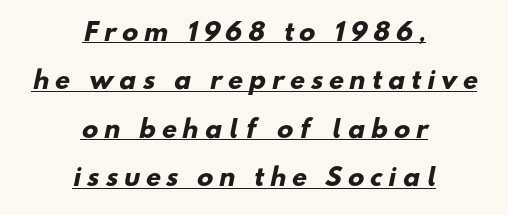
The image shows 24 px bold type; set centered, loose line spacing (2.02x), unusually wide letter spacing (+0.26 em), underlined.
